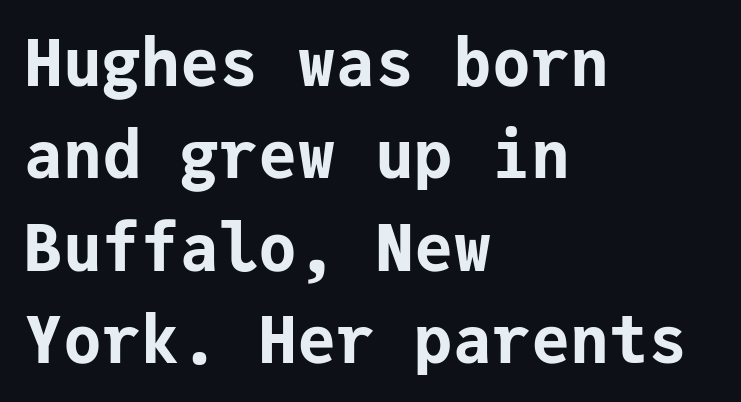
Tracking here is standard; glyphs follow each other at the usual distance. These lines are set flush left with a ragged right edge. Designer's note — italics off, roman on. The area under the type is left untouched. Notice how descenders clear the ascenders below comfortably — that's standard leading.
